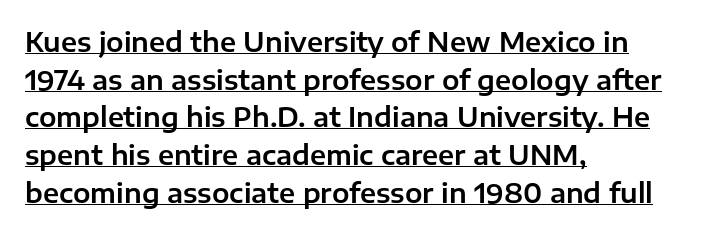
{"italic": "no", "underline": "yes", "align": "left", "line_spacing": "normal", "line_spacing_ratio": 1.45, "letter_spacing": "normal", "letter_spacing_em": 0.0, "glyph_px": 26}
